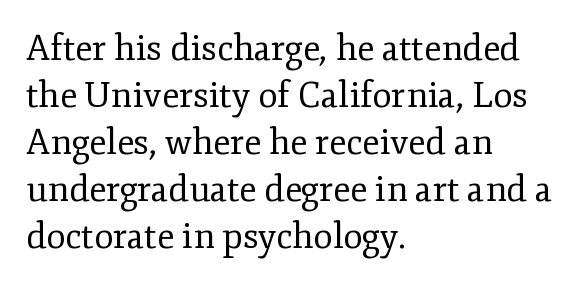
{"serif": "yes", "italic": "no", "bold": "no", "weight": "regular", "width": "normal", "stroke_contrast": "low", "x_height": "small", "monospaced": "no", "underline": "no", "align": "left", "line_spacing": "normal", "line_spacing_ratio": 1.34, "letter_spacing": "normal", "letter_spacing_em": 0.0, "glyph_px": 35}
